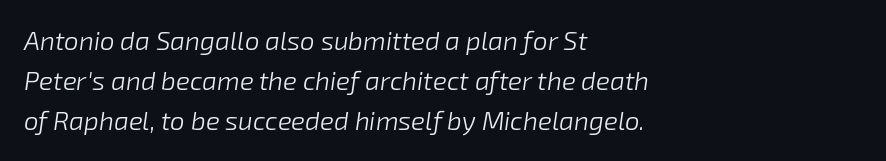
The image shows 26 px text type, italic (leaning right); set left-aligned, normal line spacing (1.54x), normal letter spacing, not underlined.
